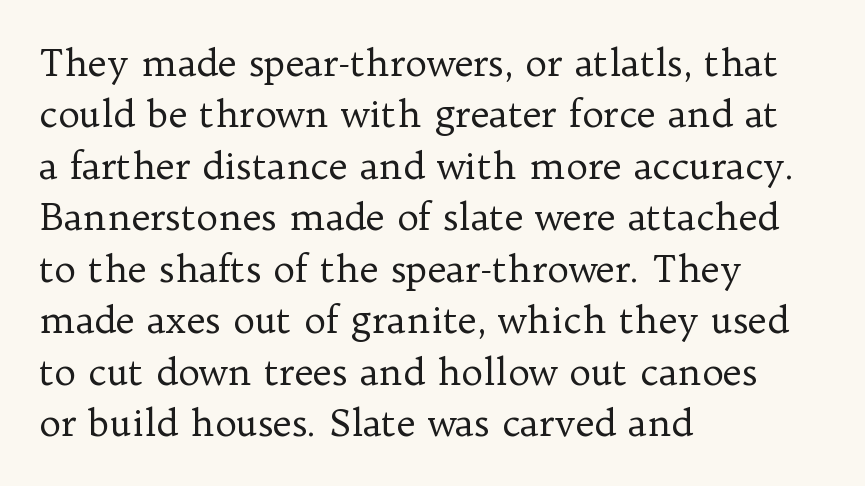
The face used here is proportionally spaced, like ordinary book or web type. All the whitespace from short lines collects on the right. The rendering keeps characters at their native spacing. Stems here are at most as thick as an everyday book face.
